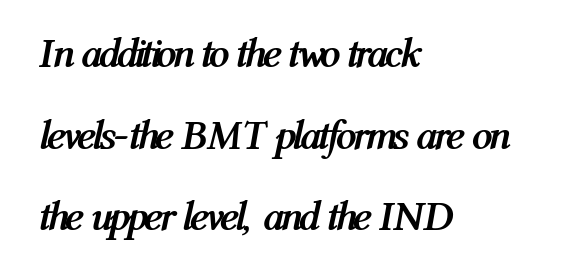
{"italic": "yes", "lean": "right", "slant_degrees": 12, "bold": "yes", "weight": "semibold", "width": "condensed", "stroke_contrast": "medium", "x_height": "medium", "monospaced": "no", "underline": "no", "align": "left", "line_spacing": "loose", "line_spacing_ratio": 1.99, "letter_spacing": "normal", "letter_spacing_em": 0.0, "glyph_px": 41}
